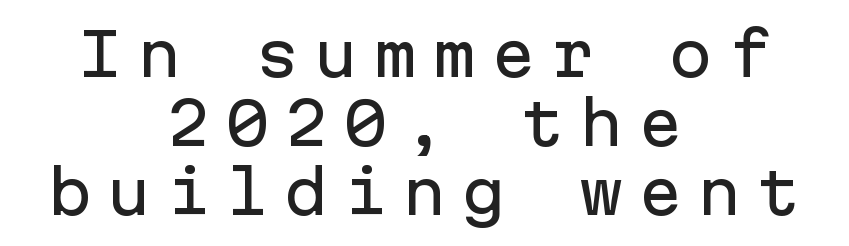
{"serif": "no", "italic": "no", "width": "normal", "stroke_contrast": "low", "x_height": "medium", "monospaced": "yes", "underline": "no", "align": "center", "line_spacing_ratio": 1.17, "letter_spacing": "wide", "letter_spacing_em": 0.25, "glyph_px": 59}
